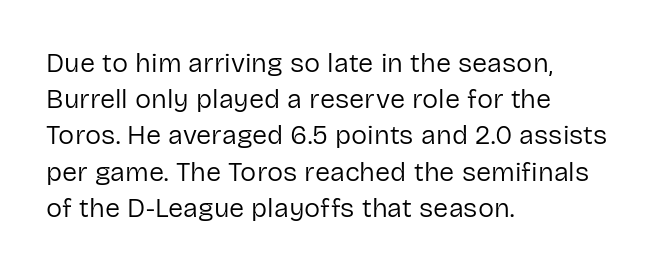
The image shows 27 px text type, upright; set left-aligned, normal line spacing (1.34x), normal letter spacing, not underlined.
